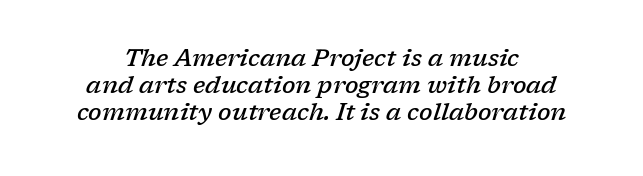
The image shows 24 px text type, italic (leaning right); set tight line spacing (1.13x), normal letter spacing, not underlined.
